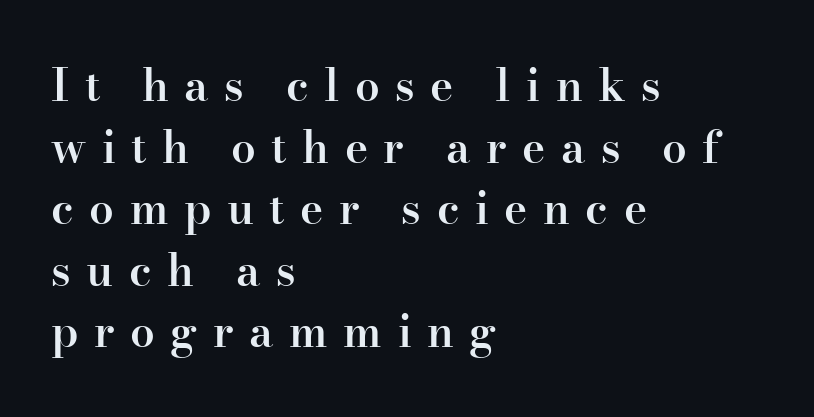
The image shows 44 px semibold serif type, upright; set left-aligned, normal line spacing (1.4x), unusually wide letter spacing (+0.35 em), not underlined; high stroke contrast and a small x-height.
